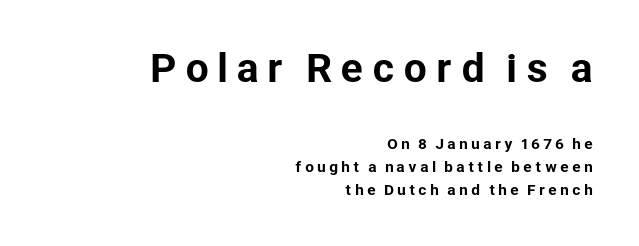
The image shows 37 px sans-serif type, upright; set right-aligned, normal line spacing (1.64x), unusually wide letter spacing (+0.21 em), not underlined; the first (top) block is 2.64x larger; low stroke contrast and a medium x-height.
